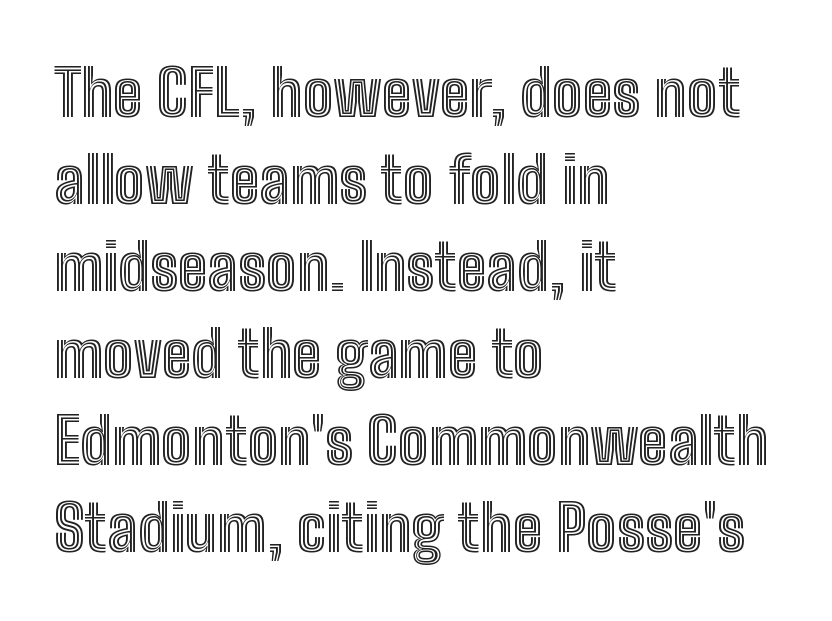
{"italic": "no", "width": "condensed", "x_height": "medium", "monospaced": "no", "underline": "no", "align": "left", "line_spacing": "normal", "line_spacing_ratio": 1.36, "letter_spacing": "normal", "letter_spacing_em": 0.0, "glyph_px": 64}
